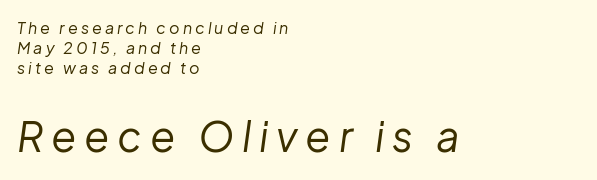
Q: Is the text bold? A: No.
Q: Is the text italic (slanted)? A: Yes, it leans right by about 8 degrees.
Q: Is the text underlined? A: No.
Q: How is the paragraph aligned? A: Left-aligned.
Q: Which block of text is set in a larger size, the first (top) or the second (bottom)? A: The second (bottom) one.
Q: Width (condensed, normal, or wide)? A: Normal.
Q: Stroke contrast? A: Low.
Q: x-height? A: Medium.
Q: Monospaced? A: No.
